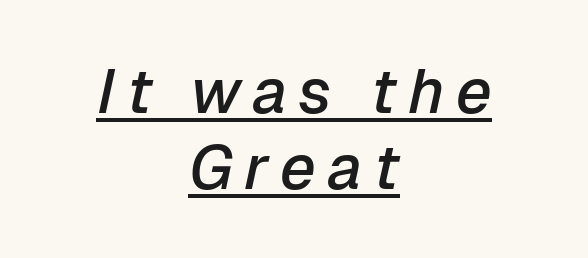
{"italic": "yes", "lean": "right", "slant_degrees": 12, "bold": "semi", "weight": "semibold", "width": "normal", "stroke_contrast": "low", "x_height": "medium", "monospaced": "no", "underline": "yes", "align": "center", "line_spacing_ratio": 1.21, "glyph_px": 63}
